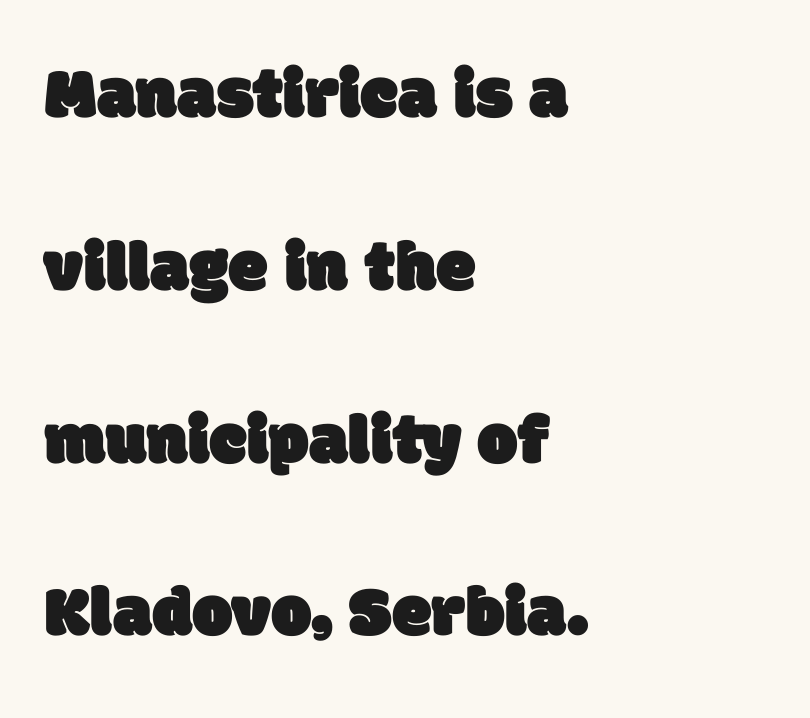
Q: Is the typeface a serif or a sans-serif typeface? A: Sans-serif.
Q: Is the text underlined? A: No.
Q: How is the paragraph aligned? A: Left-aligned.
Q: Is the spacing between letters normal or unusually wide? A: Normal.
Q: Is the spacing between lines tight, normal or loose? A: Loose.
Q: Width (condensed, normal, or wide)? A: Normal.
Q: Stroke contrast? A: Low.
Q: x-height? A: Large.
Q: Monospaced? A: No.
